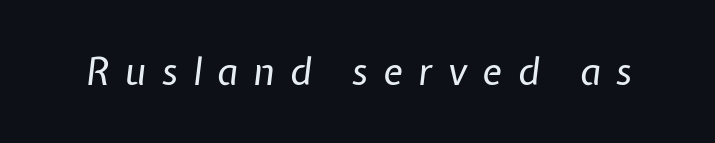
The image shows 37 px regular-weight type, italic (leaning right); set unusually wide letter spacing (+0.41 em), not underlined; low stroke contrast and a medium x-height.
